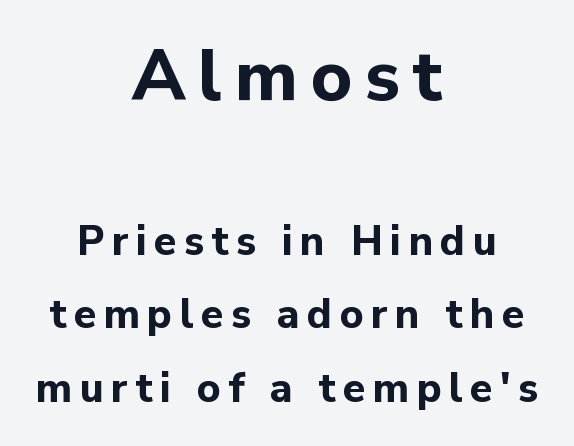
{"serif": "no", "italic": "no", "bold": "yes", "weight": "bold", "width": "normal", "stroke_contrast": "low", "x_height": "medium", "monospaced": "no", "underline": "no", "align": "center", "line_spacing_ratio": 1.8, "larger_block": "first", "size_ratio": 1.73, "glyph_px": 71}
